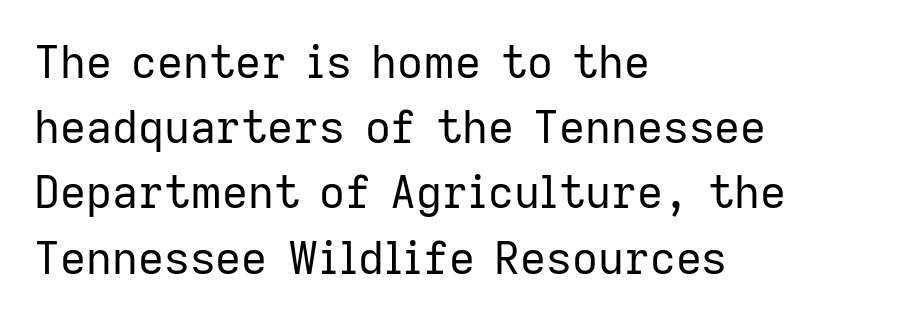
{"serif": "no", "italic": "no", "bold": "no", "weight": "regular", "width": "normal", "stroke_contrast": "low", "x_height": "medium", "monospaced": "no", "underline": "no", "align": "left", "line_spacing": "normal", "line_spacing_ratio": 1.45, "letter_spacing": "normal", "letter_spacing_em": 0.0, "glyph_px": 45}
